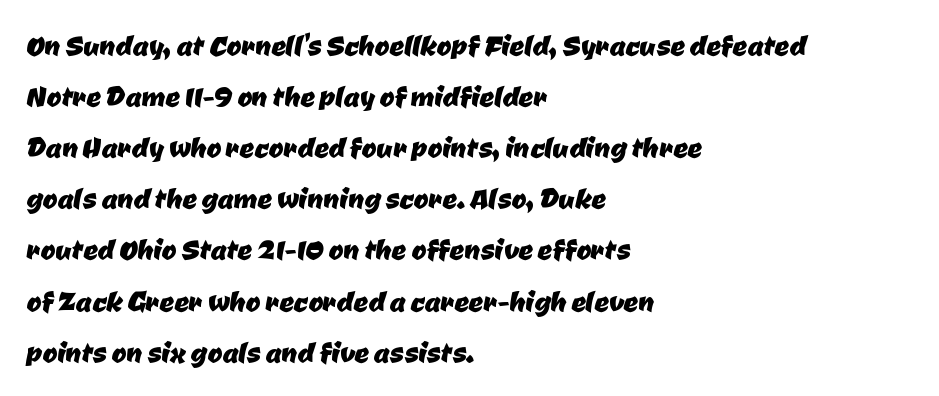
The image shows 36 px sans-serif type; set left-aligned, normal line spacing (1.42x), normal letter spacing, not underlined; low stroke contrast and a medium x-height.
